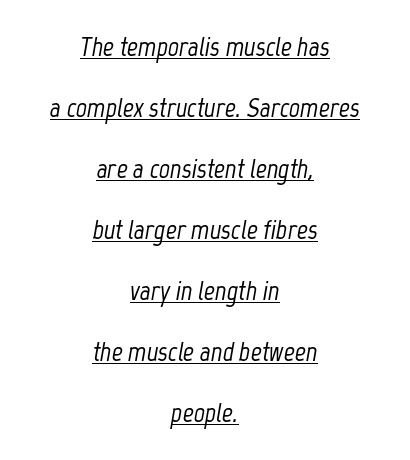
These lines stack symmetrically, like a column narrowing and widening about its center. Italic: yes, the glyphs are oblique. Check the space under the baseline: a stroke is drawn there. Leading: increased. How are the letters spaced? Ordinarily, with no added tracking.
